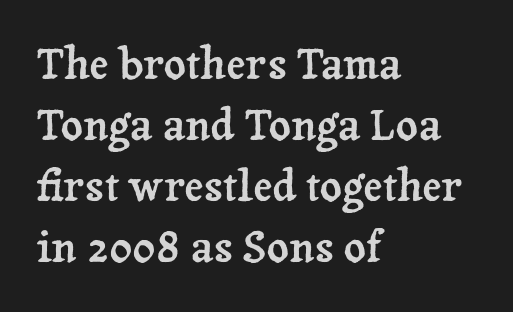
{"serif": "yes", "italic": "no", "width": "normal", "stroke_contrast": "low", "x_height": "medium", "monospaced": "no", "underline": "no", "align": "left", "line_spacing": "normal", "line_spacing_ratio": 1.42, "letter_spacing": "normal", "letter_spacing_em": 0.0, "glyph_px": 43}
